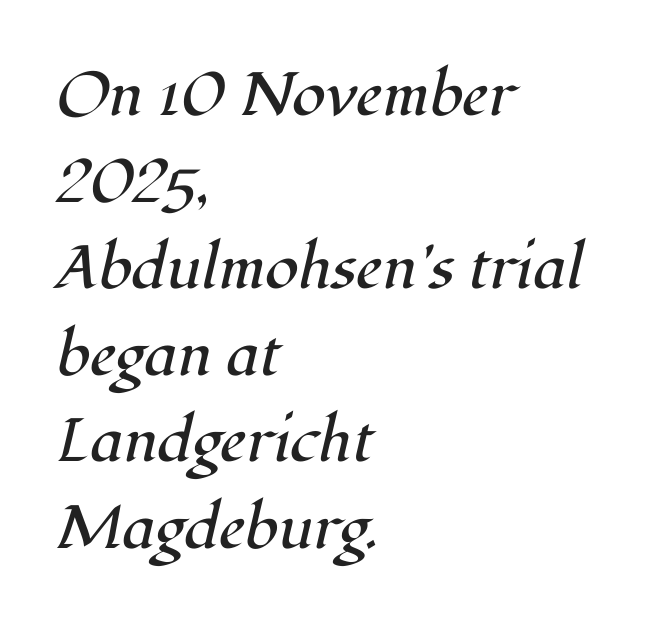
A classic flush-left, rag-right setting is used for this passage. Do the characters align in a grid? No, the font is proportional. Think standard paragraph weight, or any step lighter than that. The passage shown is not underscored anywhere.
